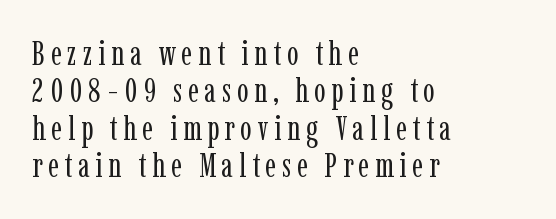
Q: Is the text bold? A: No.
Q: Is the text italic (slanted)? A: No, it is upright.
Q: Is the typeface a serif or a sans-serif typeface? A: Serif.
Q: Is the text underlined? A: No.
Q: How is the paragraph aligned? A: Left-aligned.
Q: Is the spacing between lines tight, normal or loose? A: Tight.
Q: Width (condensed, normal, or wide)? A: Condensed.
Q: Stroke contrast? A: Low.
Q: x-height? A: Medium.
Q: Monospaced? A: No.
